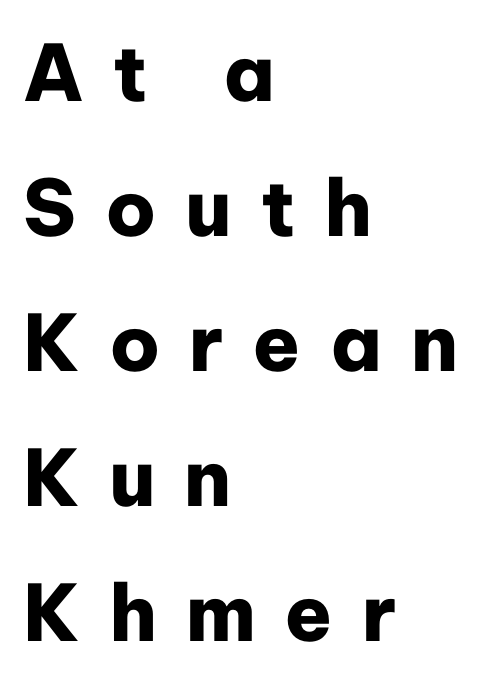
A full-strength bold gives these letters their thick strokes. Inter-character spacing is expanded well beyond the font's built-in metrics. The area under the type is left untouched. The typesetter chose a ragged-right arrangement here. Looks like regular typesetting: each glyph gets only the width it needs. Type style note: lacks serifs.
